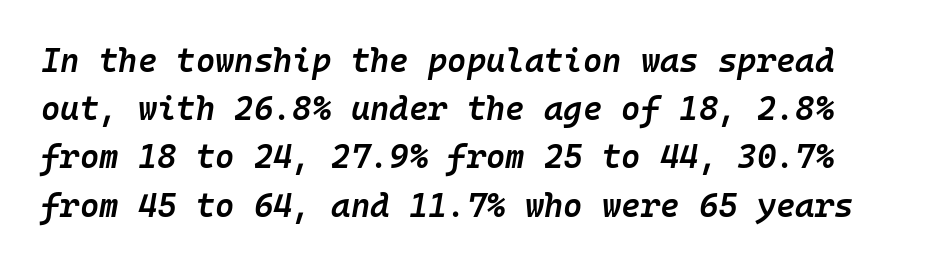
Q: Is the text bold? A: Semi-bold.
Q: Is the text italic (slanted)? A: Yes, it leans right by about 10 degrees.
Q: Is the text underlined? A: No.
Q: Is the spacing between letters normal or unusually wide? A: Normal.
Q: Is the spacing between lines tight, normal or loose? A: Normal.
Q: Width (condensed, normal, or wide)? A: Normal.
Q: Stroke contrast? A: Low.
Q: x-height? A: Medium.
Q: Monospaced? A: Yes.
